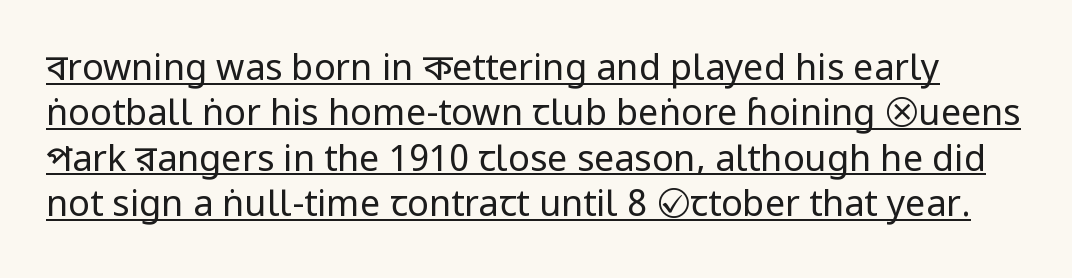
The image shows 36 px regular-weight, condensed sans-serif type, upright; set normal line spacing (1.26x), normal letter spacing, underlined; low stroke contrast.
